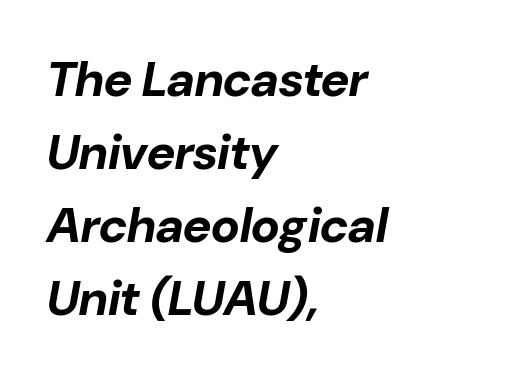
{"italic": "yes", "lean": "right", "slant_degrees": 10, "bold": "yes", "weight": "bold", "width": "normal", "stroke_contrast": "low", "x_height": "medium", "monospaced": "no", "underline": "no", "align": "left", "line_spacing": "normal", "line_spacing_ratio": 1.49, "letter_spacing": "normal", "letter_spacing_em": 0.0, "glyph_px": 49}
